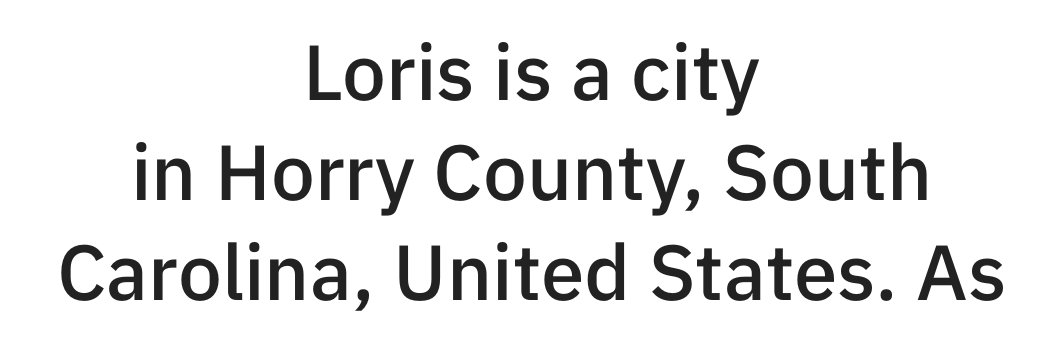
Classification — sans serif. Look at the tracking — it's just the regular setting, nothing added. Proportional: the letters do not fall into vertical columns. The type sits square on the baseline with zero lean. The gap between lines stays unmarked.
